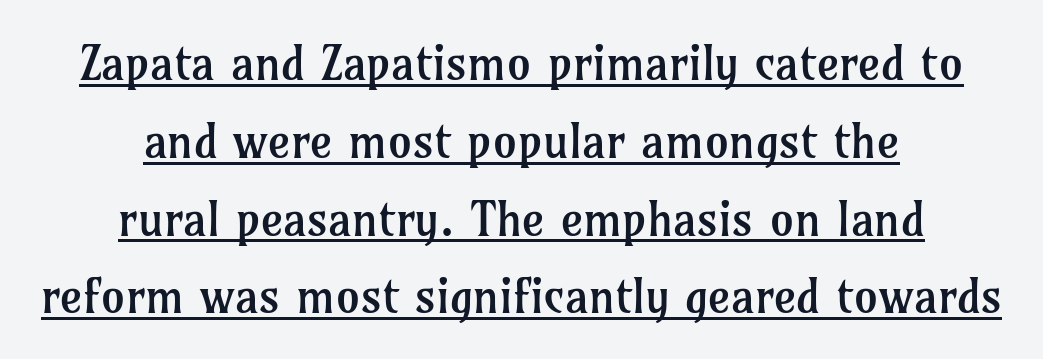
Q: Is the text bold? A: No.
Q: Is the text italic (slanted)? A: No, it is upright.
Q: Is the typeface a serif or a sans-serif typeface? A: Serif.
Q: Is the text underlined? A: Yes.
Q: How is the paragraph aligned? A: Centered.
Q: Is the spacing between letters normal or unusually wide? A: Normal.
Q: Is the spacing between lines tight, normal or loose? A: Normal.
Q: Width (condensed, normal, or wide)? A: Normal.
Q: Stroke contrast? A: Low.
Q: x-height? A: Medium.
Q: Monospaced? A: No.
